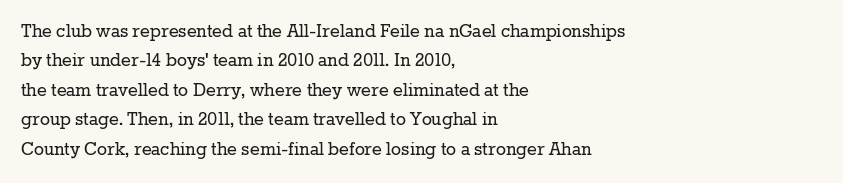
Q: Is the text bold? A: No.
Q: Is the text italic (slanted)? A: No, it is upright.
Q: Is the text underlined? A: No.
Q: How is the paragraph aligned? A: Left-aligned.
Q: Is the spacing between letters normal or unusually wide? A: Normal.
Q: Is the spacing between lines tight, normal or loose? A: Normal.
